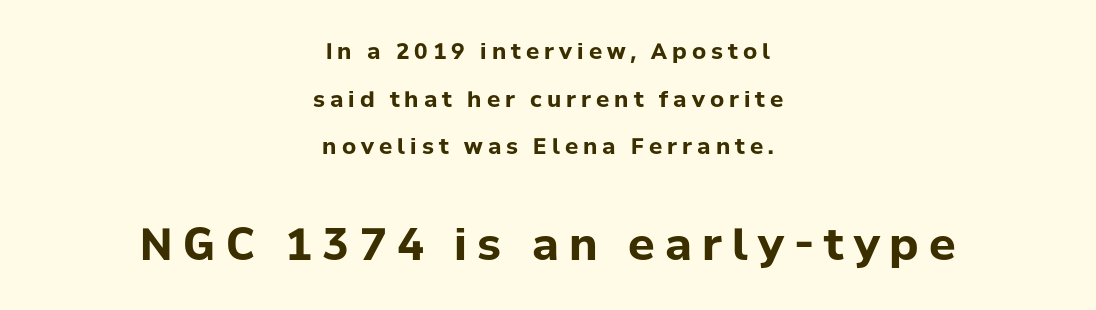
Q: Is the text bold? A: Yes.
Q: Is the text italic (slanted)? A: No, it is upright.
Q: Is the typeface a serif or a sans-serif typeface? A: Sans-serif.
Q: Is the text underlined? A: No.
Q: How is the paragraph aligned? A: Centered.
Q: Is the spacing between letters normal or unusually wide? A: Unusually wide.
Q: Is the spacing between lines tight, normal or loose? A: Loose.
Q: Which block of text is set in a larger size, the first (top) or the second (bottom)? A: The second (bottom) one.
Q: Width (condensed, normal, or wide)? A: Normal.
Q: Stroke contrast? A: Low.
Q: x-height? A: Medium.
Q: Monospaced? A: No.
